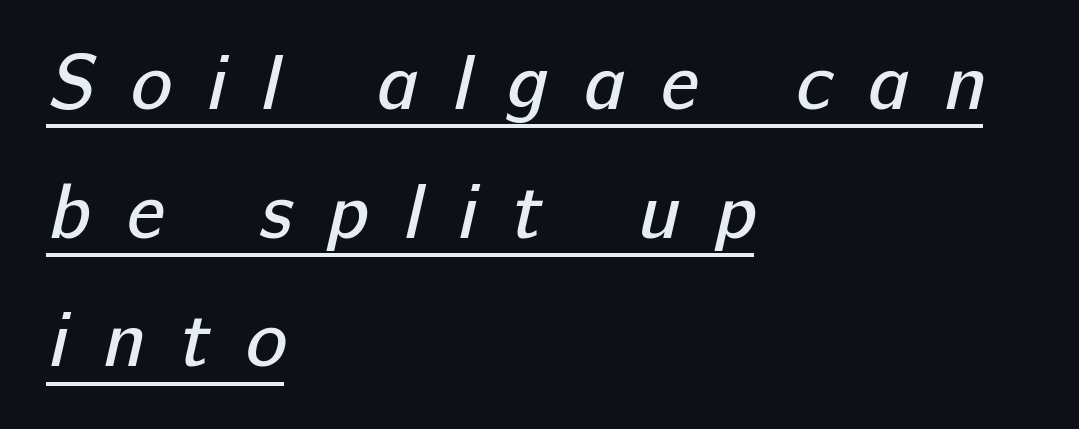
The image shows 78 px regular-weight sans-serif type; set left-aligned, normal line spacing (1.65x), unusually wide letter spacing (+0.45 em), underlined; low stroke contrast and a medium x-height.
